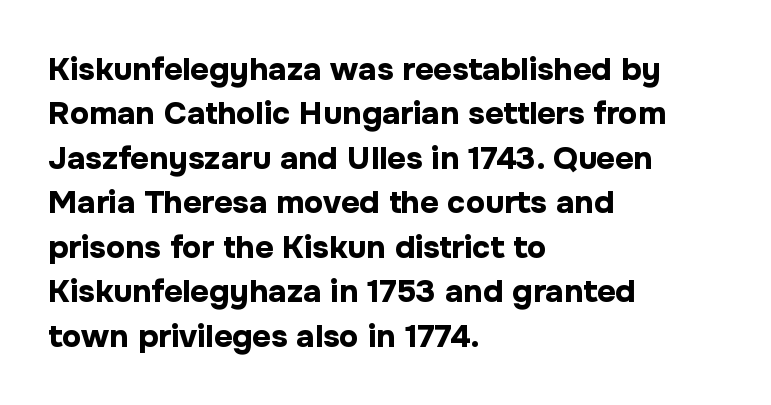
Q: Is the text bold? A: Yes.
Q: Is the text italic (slanted)? A: No, it is upright.
Q: Is the typeface a serif or a sans-serif typeface? A: Sans-serif.
Q: Is the text underlined? A: No.
Q: How is the paragraph aligned? A: Left-aligned.
Q: Is the spacing between letters normal or unusually wide? A: Normal.
Q: Is the spacing between lines tight, normal or loose? A: Normal.
Q: Width (condensed, normal, or wide)? A: Normal.
Q: Stroke contrast? A: Low.
Q: x-height? A: Medium.
Q: Monospaced? A: No.
